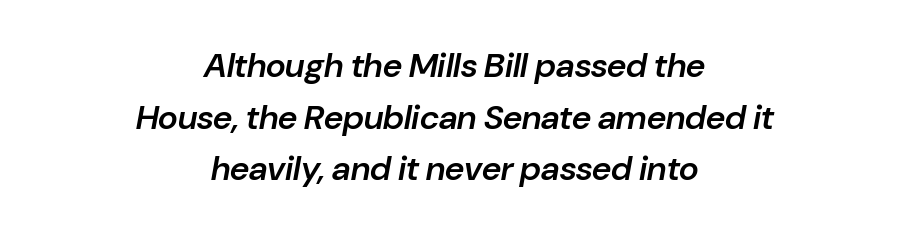
Teacher's note: observe the equal gaps on both sides — that is centered alignment. The passage shown is typed in a proportional face where columns would drift. You could call the tracking neutral — neither tight nor loose. If you drew a line through each stem, it would be angled.
